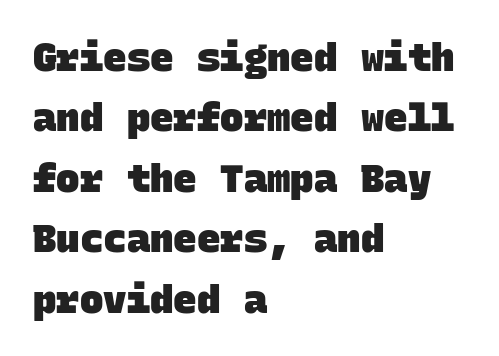
The image shows 39 px heavy sans-serif type, monospaced; set left-aligned, normal line spacing (1.55x), normal letter spacing, not underlined; low stroke contrast and a large x-height.
